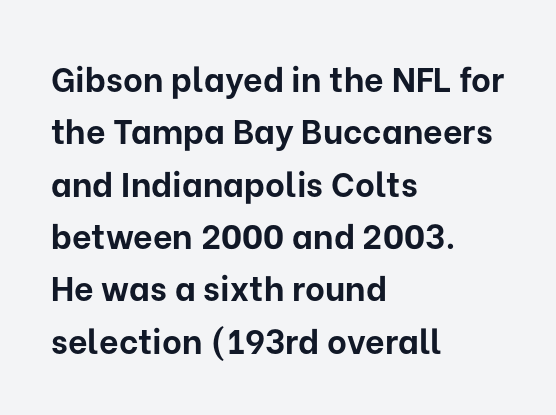
The image shows 34 px bold sans-serif type, upright; set left-aligned, normal line spacing (1.54x), normal letter spacing, not underlined; low stroke contrast and a medium x-height.
